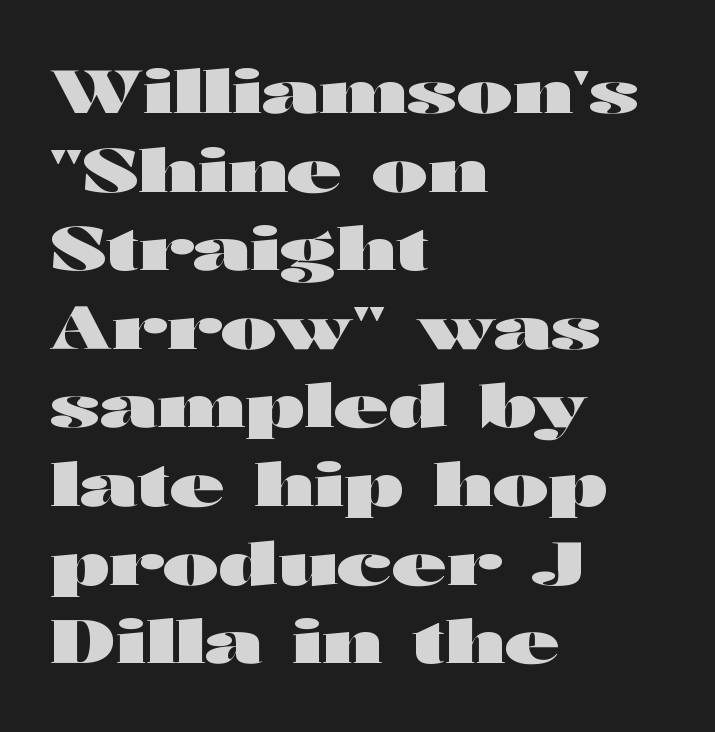
The image shows 60 px heavy, wide type, upright; set left-aligned, normal line spacing (1.31x), normal letter spacing, not underlined; high stroke contrast and a medium x-height.
